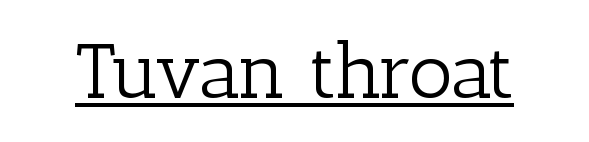
The image shows 78 px light serif type, upright; set normal letter spacing, underlined; low stroke contrast and a medium x-height.
